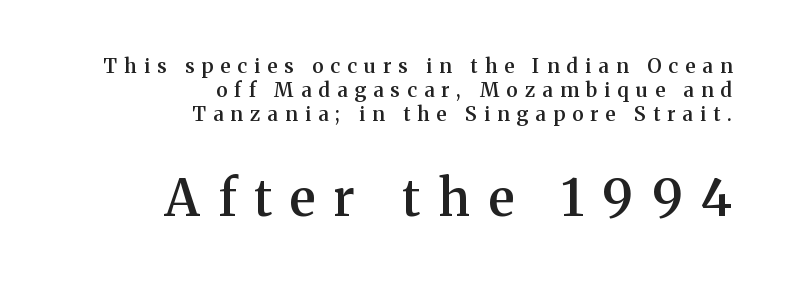
Q: Is the text bold? A: Semi-bold.
Q: Is the text italic (slanted)? A: No, it is upright.
Q: Is the typeface a serif or a sans-serif typeface? A: Serif.
Q: Is the text underlined? A: No.
Q: How is the paragraph aligned? A: Right-aligned.
Q: Is the spacing between letters normal or unusually wide? A: Unusually wide.
Q: Which block of text is set in a larger size, the first (top) or the second (bottom)? A: The second (bottom) one.
Q: Width (condensed, normal, or wide)? A: Normal.
Q: Stroke contrast? A: Medium.
Q: x-height? A: Medium.
Q: Monospaced? A: No.
